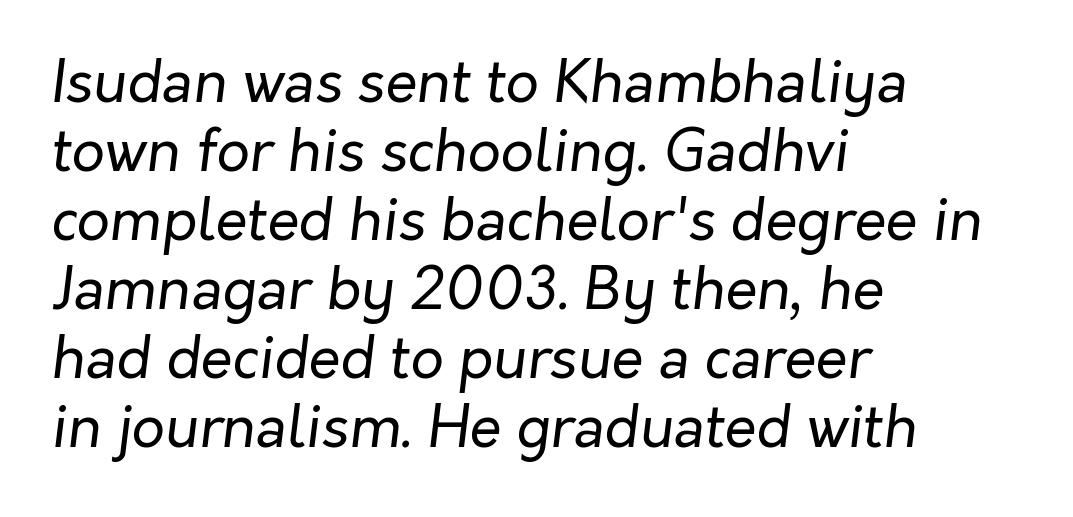
Q: Is the text bold? A: No.
Q: Is the text italic (slanted)? A: Yes, it leans right by about 7 degrees.
Q: Is the text underlined? A: No.
Q: How is the paragraph aligned? A: Left-aligned.
Q: Is the spacing between letters normal or unusually wide? A: Normal.
Q: Width (condensed, normal, or wide)? A: Normal.
Q: Stroke contrast? A: Low.
Q: x-height? A: Medium.
Q: Monospaced? A: No.
